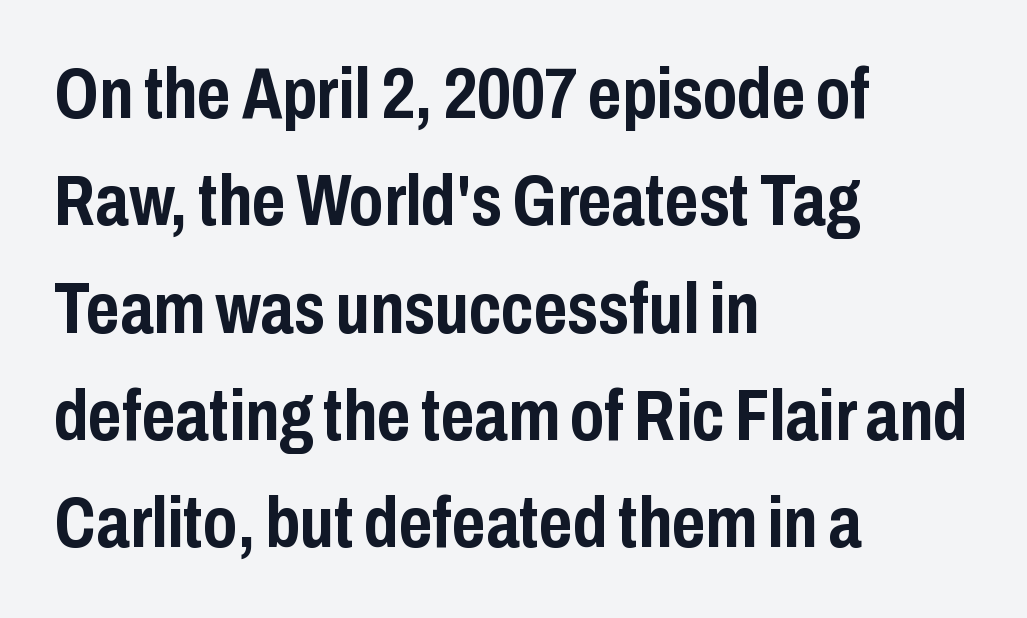
Has an underline been added? It has not. The rendering shows plain stroke endings on the letterforms — a sans-serif design. The paragraph shown leans on its left margin. The vertical gap from one line to the next is medium.
